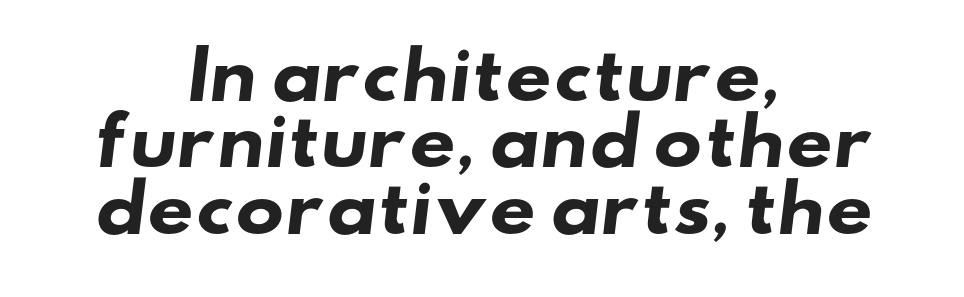
{"serif": "no", "bold": "yes", "weight": "heavy", "width": "wide", "stroke_contrast": "low", "x_height": "small", "monospaced": "no", "underline": "no", "align": "center", "line_spacing": "tight", "line_spacing_ratio": 1.02, "letter_spacing": "normal", "letter_spacing_em": 0.0, "glyph_px": 65}
